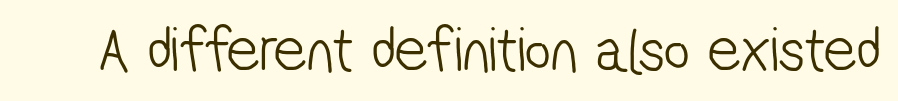
You could not count columns in this text — the font is proportionally spaced. Rule under the text: the space is simply empty. Glyph-to-glyph distance matches everyday printed text. The font is comparable to plain body text, perhaps lighter.
